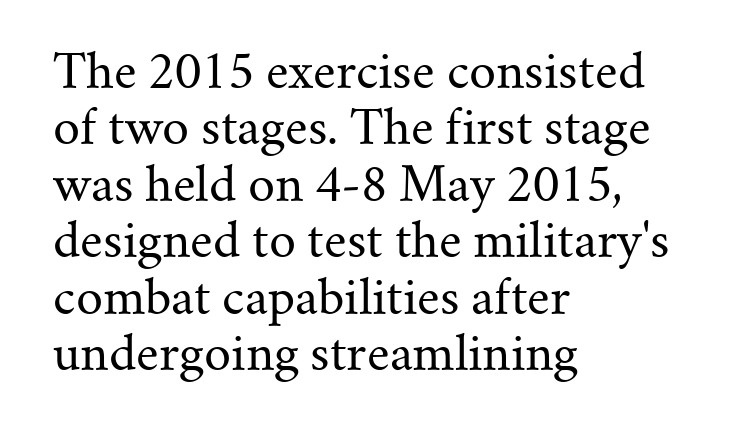
Every stem runs plumb, perpendicular to the baseline. A typesetter would call this proportional, since set widths differ per character. Compared with a typical body face, this is equally light or lighter still. Which margin do the lines hug? The left one — the right edge is uneven. Plain, unruled lines of type. Glyph-to-glyph distance matches everyday printed text.
